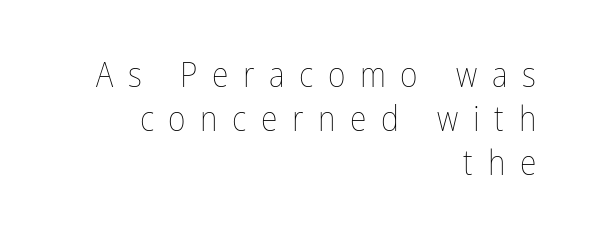
{"italic": "no", "bold": "no", "weight": "thin", "width": "condensed", "stroke_contrast": "low", "x_height": "medium", "monospaced": "no", "underline": "no", "align": "right", "line_spacing": "normal", "line_spacing_ratio": 1.29, "letter_spacing": "wide", "letter_spacing_em": 0.43, "glyph_px": 34}
